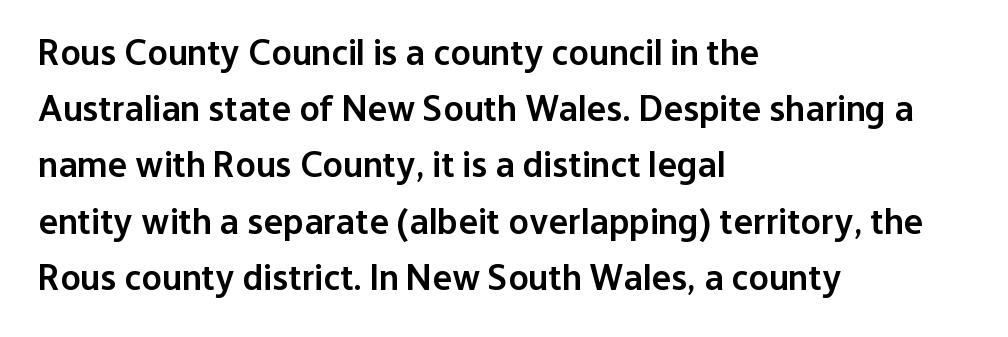
Q: Is the text bold? A: Semi-bold.
Q: Is the text italic (slanted)? A: No, it is upright.
Q: Is the typeface a serif or a sans-serif typeface? A: Sans-serif.
Q: Is the text underlined? A: No.
Q: How is the paragraph aligned? A: Left-aligned.
Q: Is the spacing between letters normal or unusually wide? A: Normal.
Q: Is the spacing between lines tight, normal or loose? A: Normal.
Q: Width (condensed, normal, or wide)? A: Normal.
Q: Stroke contrast? A: Low.
Q: x-height? A: Medium.
Q: Monospaced? A: No.
